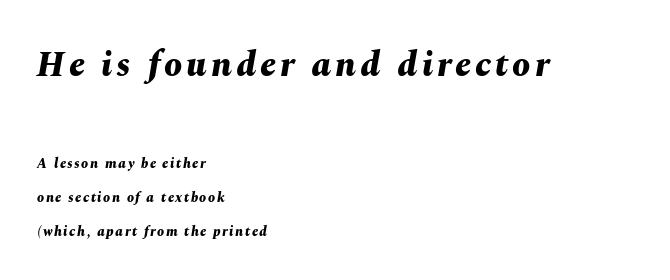
Q: Is the text bold? A: Yes.
Q: Is the text italic (slanted)? A: Yes, it leans right by about 10 degrees.
Q: Is the text underlined? A: No.
Q: How is the paragraph aligned? A: Left-aligned.
Q: Is the spacing between lines tight, normal or loose? A: Loose.
Q: Which block of text is set in a larger size, the first (top) or the second (bottom)? A: The first (top) one.
Q: Width (condensed, normal, or wide)? A: Normal.
Q: Stroke contrast? A: Medium.
Q: x-height? A: Medium.
Q: Monospaced? A: No.
